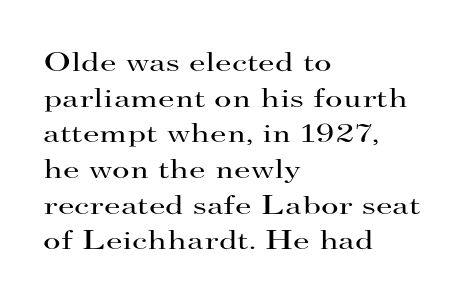
{"italic": "no", "bold": "no", "underline": "no", "align": "left", "line_spacing": "normal", "line_spacing_ratio": 1.32, "letter_spacing": "normal", "letter_spacing_em": 0.0, "glyph_px": 27}
